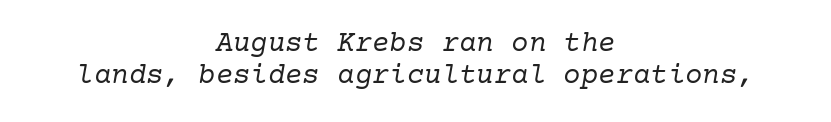
Would a proofreader flag this as italicized? Yes. Nothing unusual about the tracking: characters are spaced as the font intends. Is this a heavy cut? Hardly; it is regular or lighter. Typeset on center — no edge is straight. This rendering employs a face with finishing strokes, i.e., a serif. One glance says dense: line gaps are narrower than usual.
